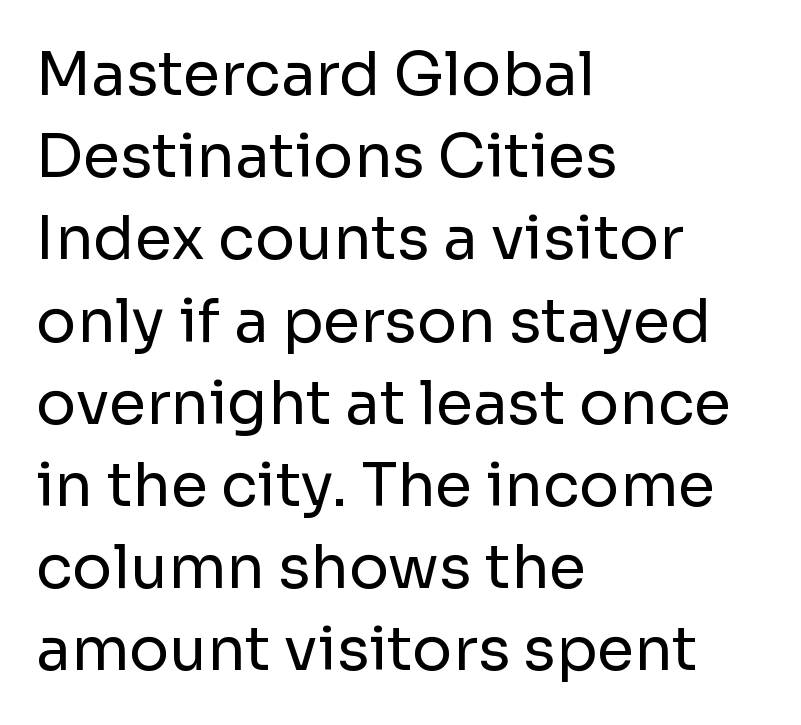
Q: Is the text bold? A: No.
Q: Is the text italic (slanted)? A: No, it is upright.
Q: Is the typeface a serif or a sans-serif typeface? A: Sans-serif.
Q: Is the text underlined? A: No.
Q: How is the paragraph aligned? A: Left-aligned.
Q: Is the spacing between letters normal or unusually wide? A: Normal.
Q: Is the spacing between lines tight, normal or loose? A: Normal.
Q: Width (condensed, normal, or wide)? A: Normal.
Q: Stroke contrast? A: Low.
Q: x-height? A: Medium.
Q: Monospaced? A: No.
